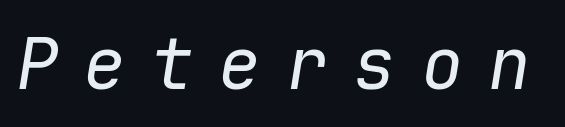
Words float on clear page, feet unadorned. Each letter, wide or thin by design, is forced into the same width here. Each stroke keeps to a modest, everyday thickness or less. The glyphs look as if they've been sheared to an angle. Between one letter and the next there's a generous, obvious gap.
